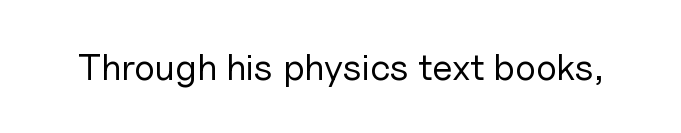
The image shows 37 px regular-weight sans-serif type, upright; set normal letter spacing, not underlined; low stroke contrast and a medium x-height.
